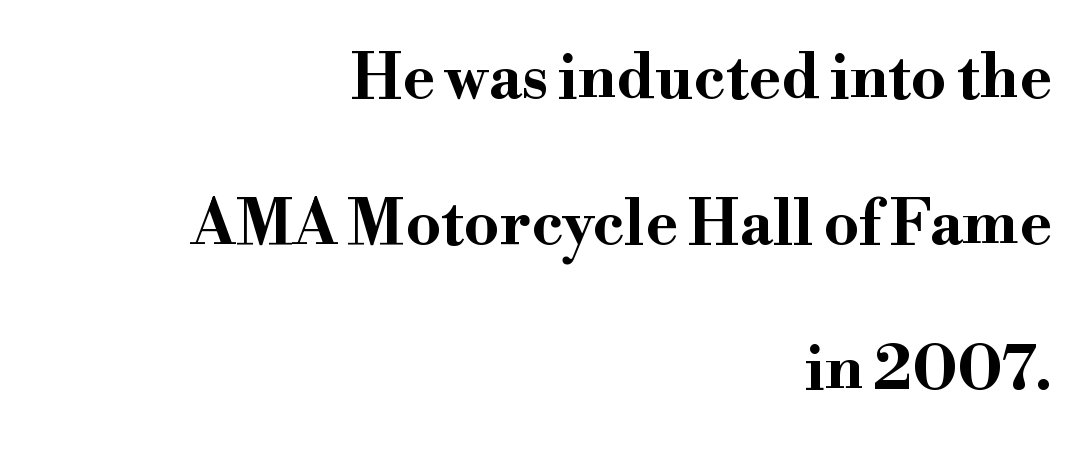
Q: Is the text bold? A: Yes.
Q: Is the text italic (slanted)? A: No, it is upright.
Q: Is the typeface a serif or a sans-serif typeface? A: Serif.
Q: Is the text underlined? A: No.
Q: How is the paragraph aligned? A: Right-aligned.
Q: Is the spacing between letters normal or unusually wide? A: Normal.
Q: Is the spacing between lines tight, normal or loose? A: Loose.
Q: Width (condensed, normal, or wide)? A: Wide.
Q: Stroke contrast? A: High.
Q: x-height? A: Small.
Q: Monospaced? A: No.
